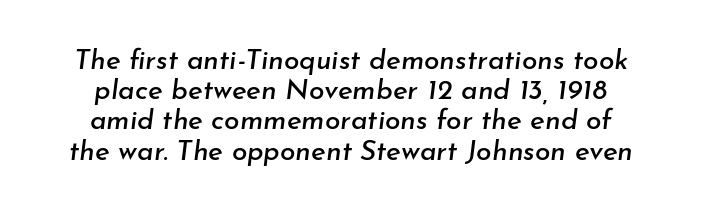
Q: Is the text italic (slanted)? A: Yes, it leans right by about 7 degrees.
Q: Is the text underlined? A: No.
Q: Is the spacing between letters normal or unusually wide? A: Normal.
Q: Is the spacing between lines tight, normal or loose? A: Tight.
Q: Width (condensed, normal, or wide)? A: Normal.
Q: Stroke contrast? A: Low.
Q: x-height? A: Small.
Q: Monospaced? A: No.
